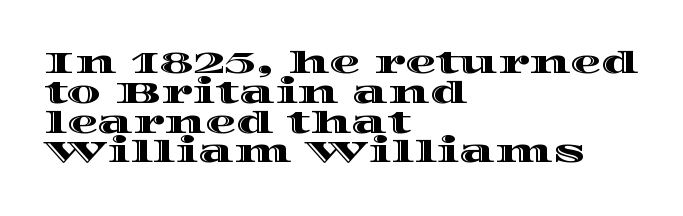
{"italic": "no", "width": "wide", "x_height": "large", "monospaced": "no", "underline": "no", "align": "left", "line_spacing": "tight", "line_spacing_ratio": 0.96, "letter_spacing": "normal", "letter_spacing_em": 0.0, "glyph_px": 31}
